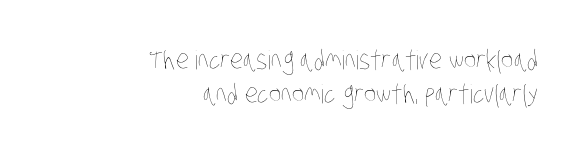
Q: Is the text bold? A: No.
Q: Is the text underlined? A: No.
Q: How is the paragraph aligned? A: Right-aligned.
Q: Is the spacing between letters normal or unusually wide? A: Normal.
Q: Is the spacing between lines tight, normal or loose? A: Normal.
